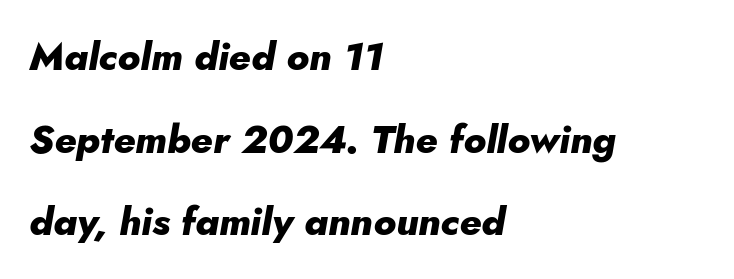
Q: Is the text bold? A: Yes.
Q: Is the text italic (slanted)? A: Yes, it leans right by about 10 degrees.
Q: Is the text underlined? A: No.
Q: How is the paragraph aligned? A: Left-aligned.
Q: Is the spacing between letters normal or unusually wide? A: Normal.
Q: Is the spacing between lines tight, normal or loose? A: Loose.
Q: Width (condensed, normal, or wide)? A: Normal.
Q: Stroke contrast? A: Low.
Q: x-height? A: Small.
Q: Monospaced? A: No.
